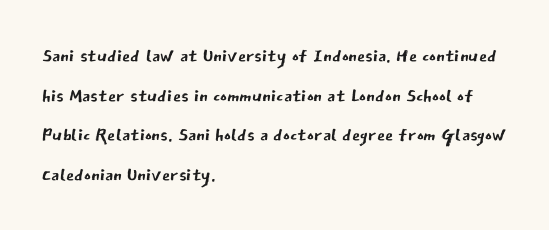
The image shows 26 px text type, upright; set left-aligned, normal line spacing (1.52x), normal letter spacing, not underlined.
